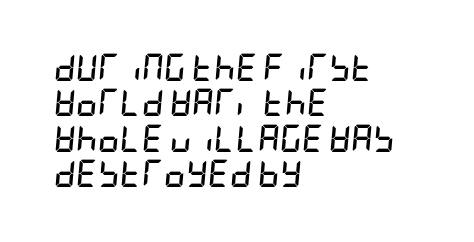
The face used here is rendered with its standard letterfit. Lines of text with bare space underneath. A dark, heavy texture on the line: the type is bold. Leading matches the norm, producing a regular column. A classic flush-left, rag-right setting is used for this passage.
